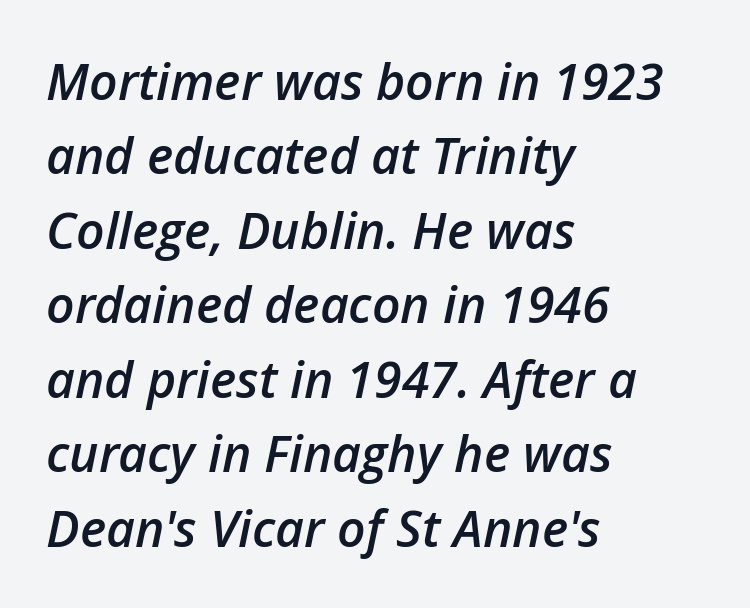
{"italic": "yes", "lean": "right", "slant_degrees": 12, "bold": "semi", "weight": "semibold", "width": "normal", "stroke_contrast": "low", "x_height": "medium", "monospaced": "no", "underline": "no", "align": "left", "line_spacing": "normal", "line_spacing_ratio": 1.49, "letter_spacing": "normal", "letter_spacing_em": 0.0, "glyph_px": 50}
